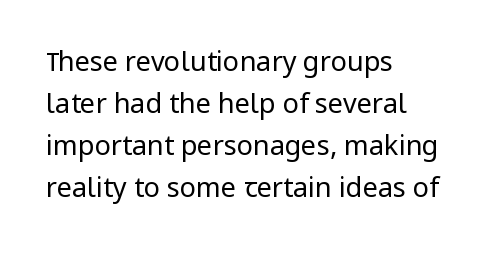
Q: Is the text bold? A: No.
Q: Is the text italic (slanted)? A: No, it is upright.
Q: Is the text underlined? A: No.
Q: How is the paragraph aligned? A: Left-aligned.
Q: Is the spacing between letters normal or unusually wide? A: Normal.
Q: Is the spacing between lines tight, normal or loose? A: Normal.
